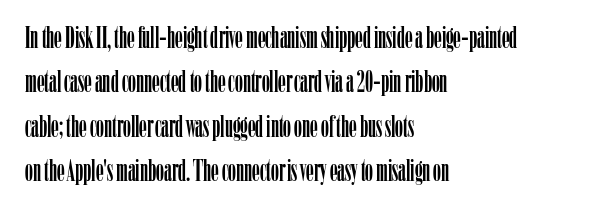
The image shows 31 px condensed serif type, upright; set left-aligned, normal line spacing (1.43x), normal letter spacing, not underlined; low stroke contrast and a medium x-height.
